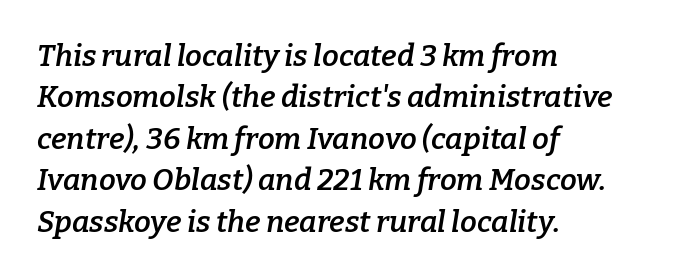
{"serif": "yes", "italic": "yes", "lean": "right", "slant_degrees": 9, "bold": "semi", "weight": "semibold", "width": "normal", "stroke_contrast": "low", "x_height": "medium", "monospaced": "no", "underline": "no", "align": "left", "line_spacing": "normal", "line_spacing_ratio": 1.38, "letter_spacing": "normal", "letter_spacing_em": 0.0, "glyph_px": 30}
